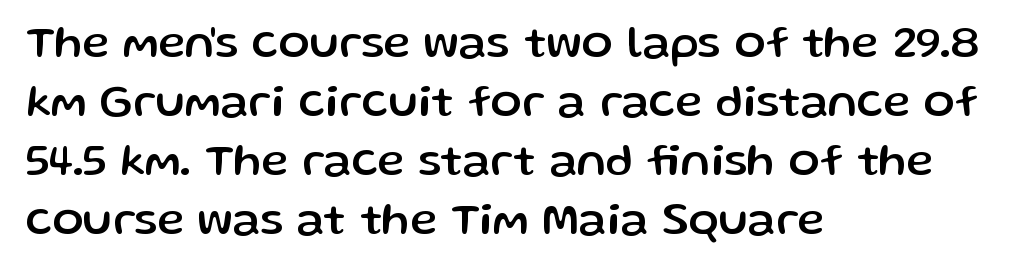
{"serif": "no", "italic": "no", "width": "normal", "stroke_contrast": "low", "x_height": "medium", "monospaced": "no", "underline": "no", "align": "left", "line_spacing": "normal", "line_spacing_ratio": 1.28, "letter_spacing": "normal", "letter_spacing_em": 0.0, "glyph_px": 46}
